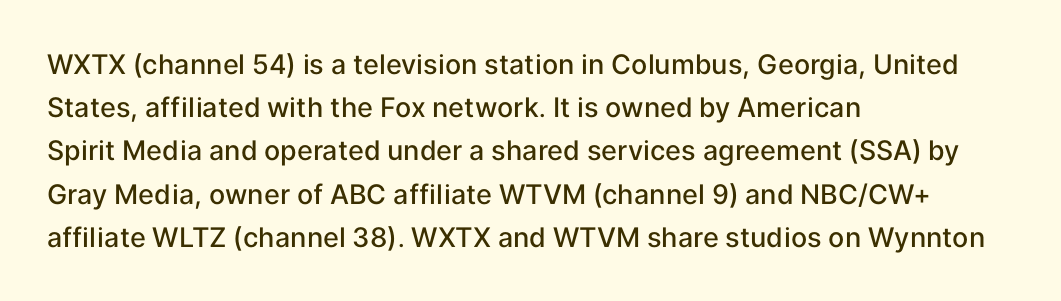
{"italic": "no", "bold": "semi", "underline": "no", "align": "left", "line_spacing": "normal", "line_spacing_ratio": 1.6, "letter_spacing": "normal", "letter_spacing_em": 0.0, "glyph_px": 27}
